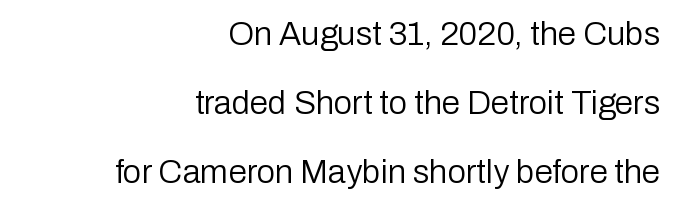
The image shows 33 px regular-weight sans-serif type, upright; set right-aligned, loose line spacing (2.09x), normal letter spacing, not underlined; low stroke contrast and a medium x-height.
